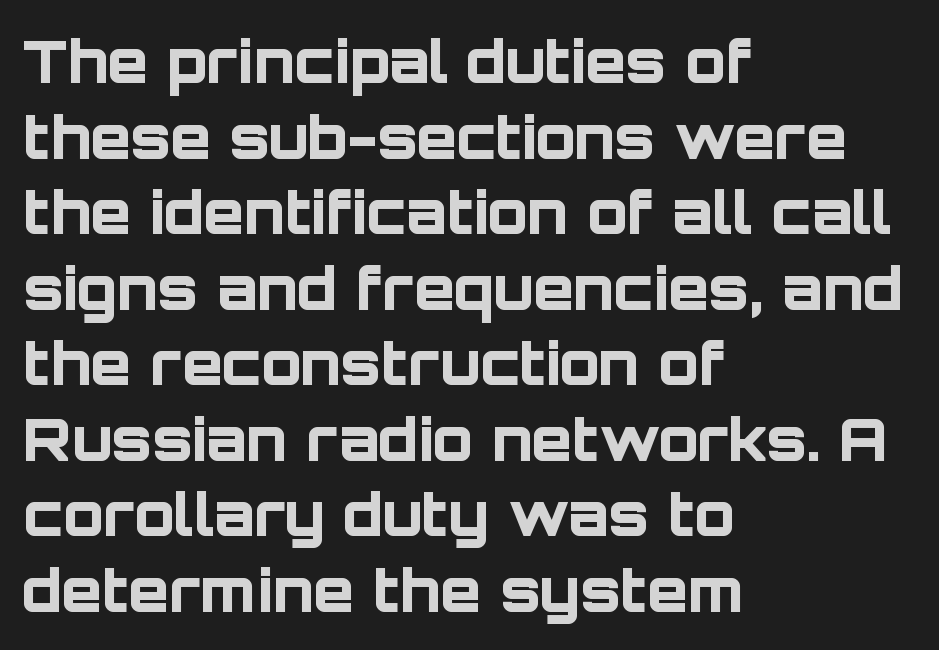
{"serif": "no", "italic": "no", "bold": "yes", "weight": "bold", "width": "normal", "stroke_contrast": "low", "x_height": "large", "monospaced": "no", "underline": "no", "align": "left", "line_spacing": "normal", "line_spacing_ratio": 1.28, "letter_spacing": "normal", "letter_spacing_em": 0.0, "glyph_px": 59}
